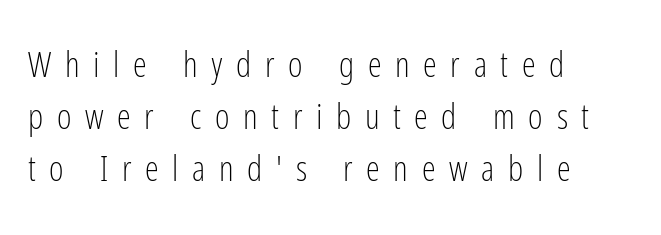
Q: Is the text bold? A: No.
Q: Is the text italic (slanted)? A: No, it is upright.
Q: Is the typeface a serif or a sans-serif typeface? A: Sans-serif.
Q: Is the text underlined? A: No.
Q: How is the paragraph aligned? A: Left-aligned.
Q: Is the spacing between letters normal or unusually wide? A: Unusually wide.
Q: Is the spacing between lines tight, normal or loose? A: Normal.
Q: Width (condensed, normal, or wide)? A: Condensed.
Q: Stroke contrast? A: Low.
Q: x-height? A: Medium.
Q: Monospaced? A: No.
